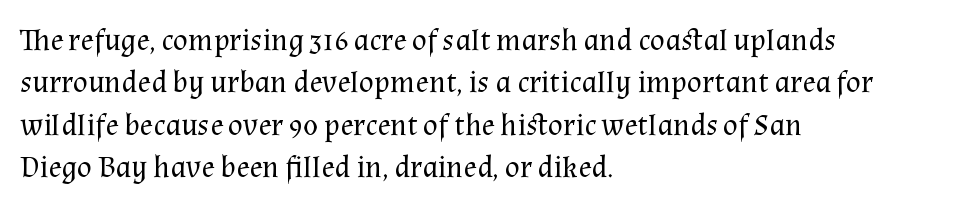
Vertical stems look standard width or narrower in stroke. The face used here is rendered with its standard letterfit. If you drew a ruler down the left edge, every line would touch it. A typesetter would call this proportional, since set widths differ per character.
